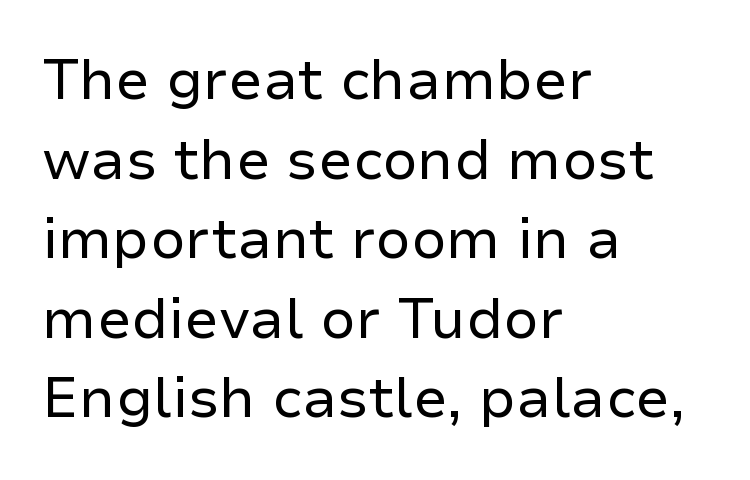
Q: Is the text bold? A: No.
Q: Is the text italic (slanted)? A: No, it is upright.
Q: Is the typeface a serif or a sans-serif typeface? A: Sans-serif.
Q: Is the text underlined? A: No.
Q: How is the paragraph aligned? A: Left-aligned.
Q: Is the spacing between letters normal or unusually wide? A: Normal.
Q: Is the spacing between lines tight, normal or loose? A: Normal.
Q: Width (condensed, normal, or wide)? A: Normal.
Q: Stroke contrast? A: Low.
Q: x-height? A: Medium.
Q: Monospaced? A: No.
